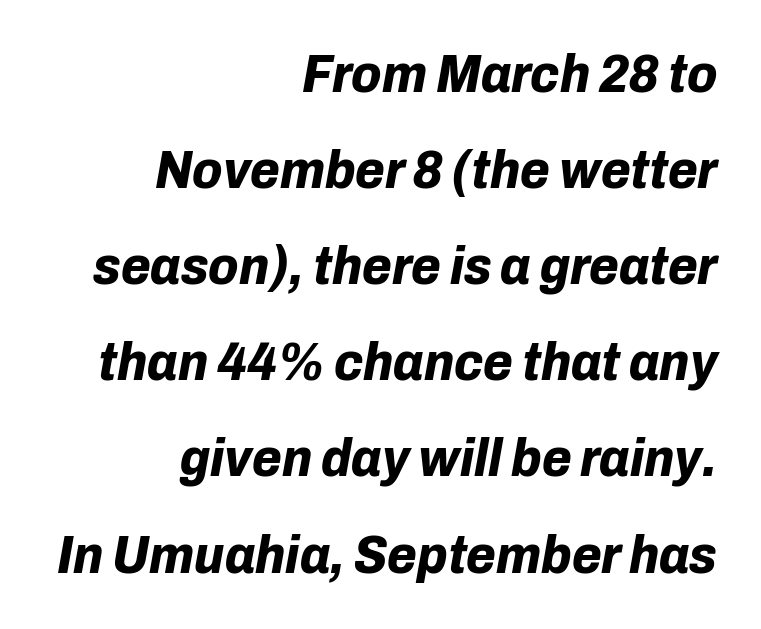
The image shows 54 px bold type, italic (leaning right); set right-aligned, line spacing 1.78x, normal letter spacing, not underlined; low stroke contrast and a medium x-height.
